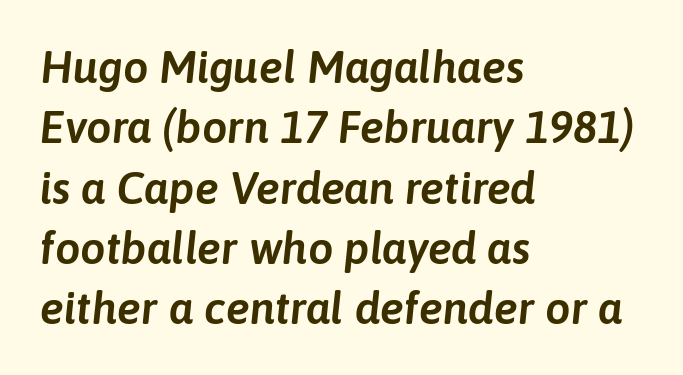
Q: Is the text italic (slanted)? A: Yes, it leans right by about 6 degrees.
Q: Is the text underlined? A: No.
Q: How is the paragraph aligned? A: Left-aligned.
Q: Is the spacing between letters normal or unusually wide? A: Normal.
Q: Is the spacing between lines tight, normal or loose? A: Normal.
Q: Width (condensed, normal, or wide)? A: Normal.
Q: Stroke contrast? A: Low.
Q: x-height? A: Medium.
Q: Monospaced? A: No.
